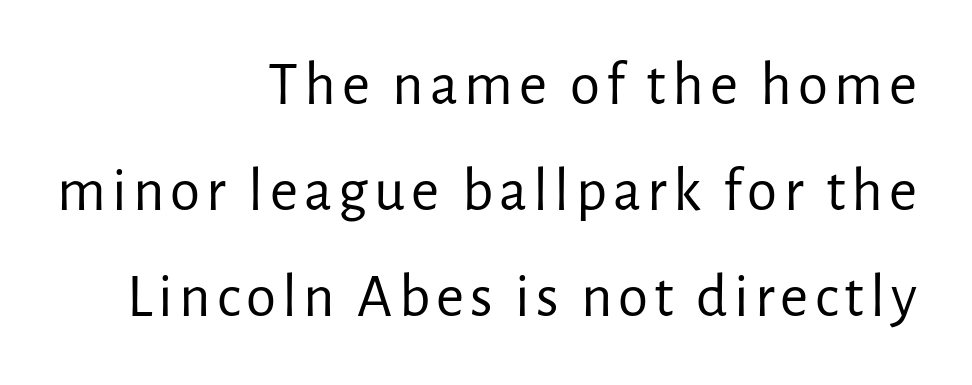
The image shows 61 px regular-weight sans-serif type, upright; set right-aligned, line spacing 1.74x, not underlined; low stroke contrast and a medium x-height.
